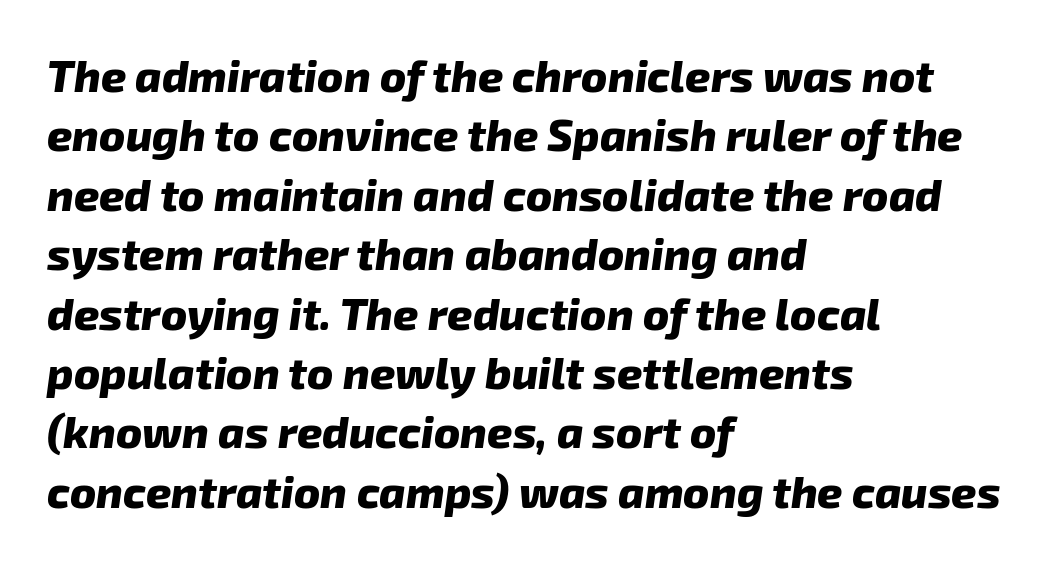
{"serif": "no", "bold": "yes", "weight": "heavy", "width": "normal", "stroke_contrast": "low", "x_height": "medium", "monospaced": "no", "underline": "no", "align": "left", "line_spacing": "normal", "line_spacing_ratio": 1.35, "letter_spacing": "normal", "letter_spacing_em": 0.0, "glyph_px": 44}
